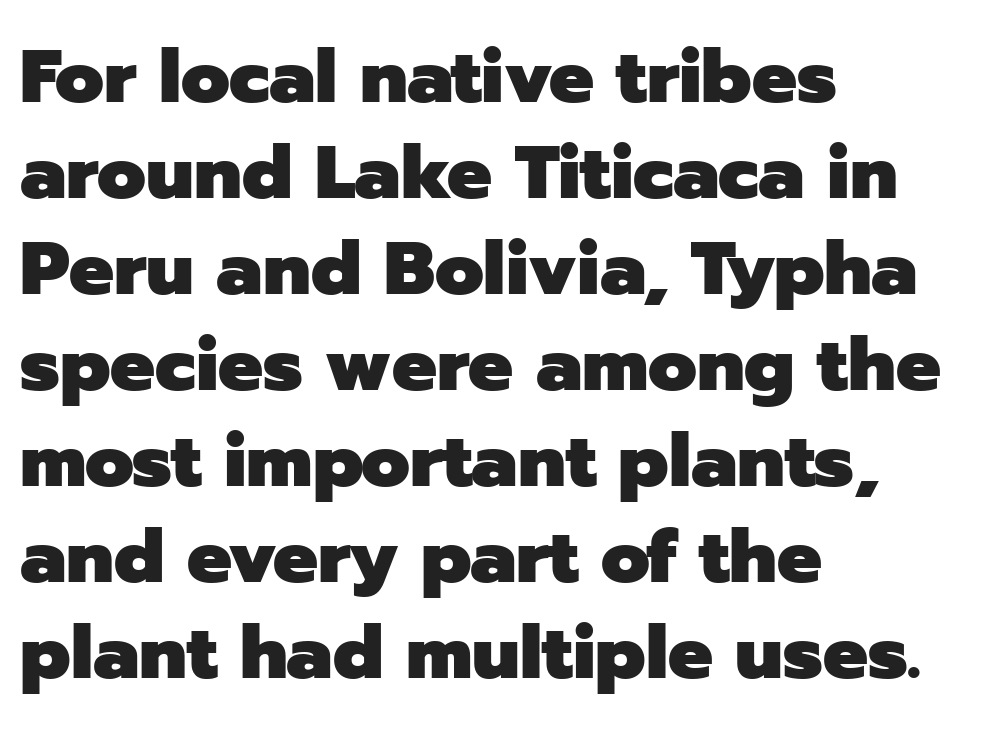
The lines sit at an ordinary, default distance from one another. Casual observation: everything's shoved over to the left. Clear beneath every line of the passage. No feet cap the strokes, marking this as sans-serif type.
